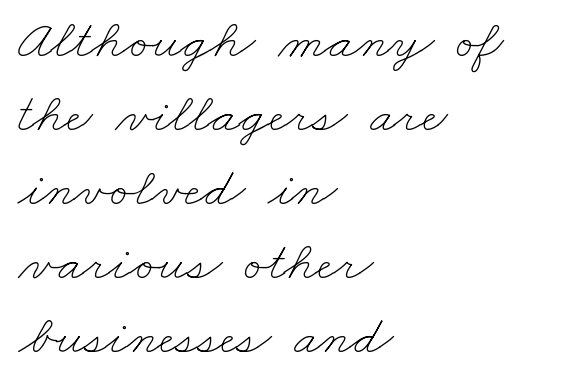
Here the designer chose a conventional face with non-uniform glyph widths. Descenders hang freely into open space. A normal amount of white space separates one row of letters from the next. Observe the ordinary spacing: letters are neighbours, not strangers.
